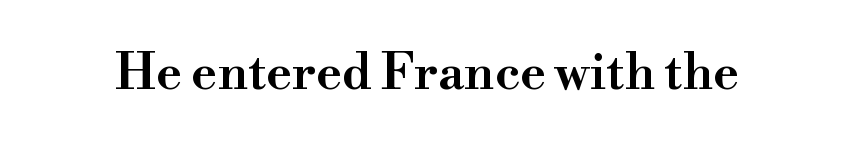
{"serif": "yes", "italic": "no", "width": "wide", "stroke_contrast": "high", "x_height": "small", "monospaced": "no", "underline": "no", "letter_spacing": "normal", "letter_spacing_em": 0.0, "glyph_px": 50}
